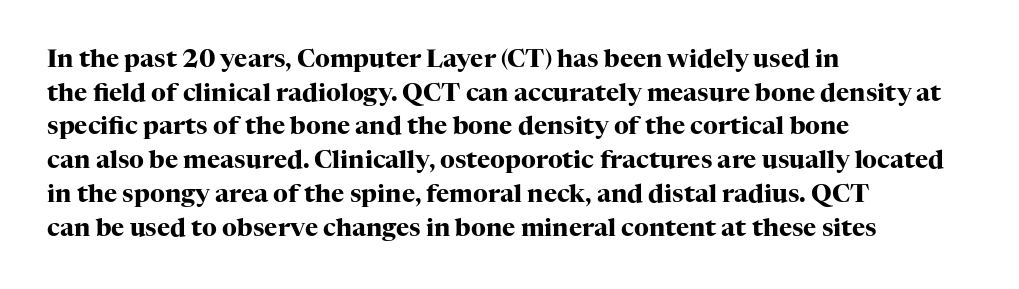
The image shows 25 px bold type, upright; set left-aligned, normal line spacing (1.35x), normal letter spacing, not underlined.
